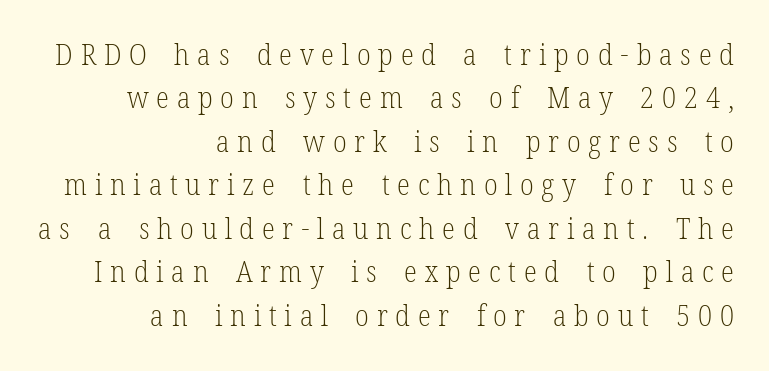
The image shows 30 px light, condensed serif type, upright; set right-aligned, normal line spacing (1.45x), unusually wide letter spacing (+0.26 em), not underlined; low stroke contrast and a medium x-height.
